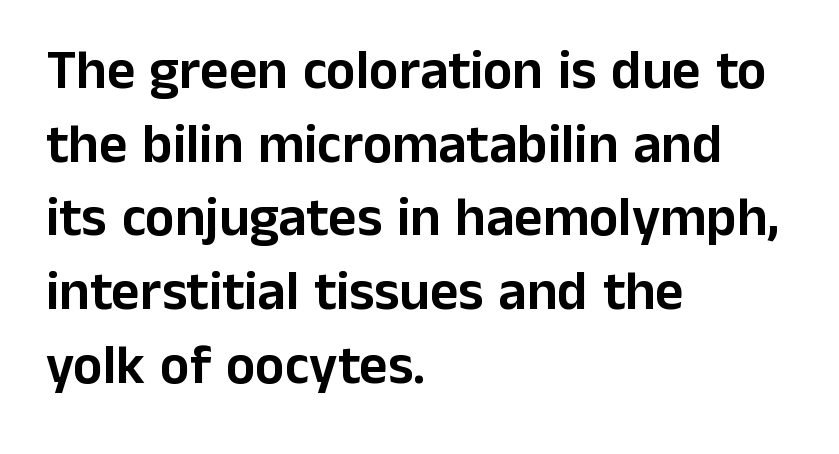
The image shows 55 px sans-serif type, upright; set left-aligned, normal line spacing (1.34x), normal letter spacing, not underlined; low stroke contrast and a medium x-height.
